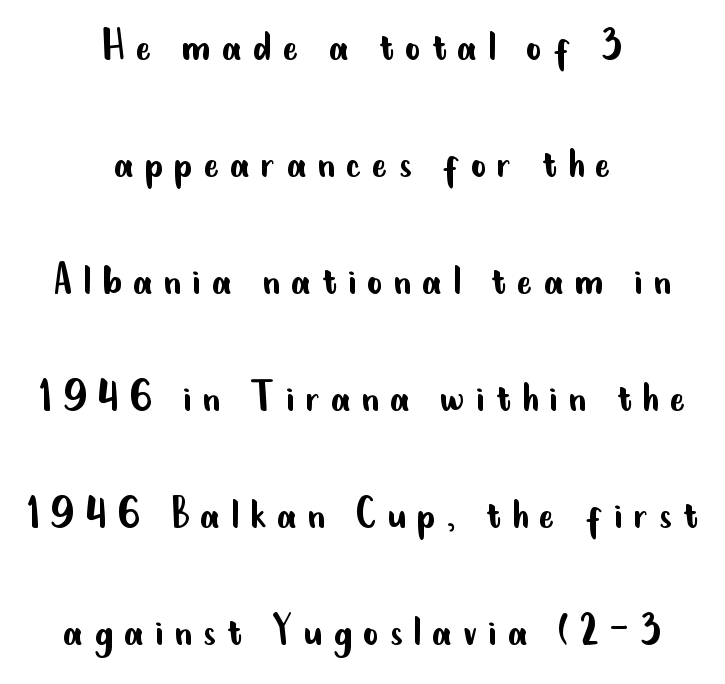
Style check: upright. Short note: letters widely spaced. If you folded the block vertically in half, each line would mirror itself in length. Note: no serifs on the glyphs. Descender tails drop into unmarked territory. Each letter keeps its own natural width here, so spacing adapts to shape.
